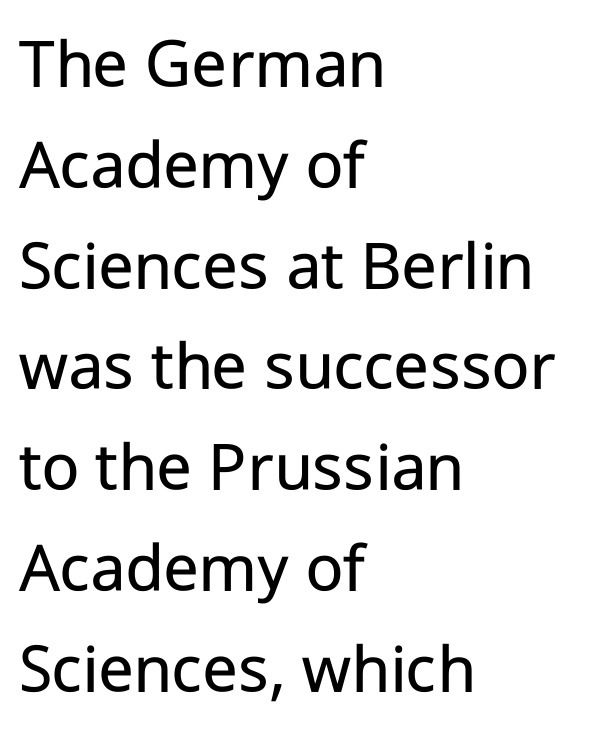
Note the varied advance widths — an 'i' is clearly narrower than an 'm'. Notice how the passage keeps a crisp vertical edge on the left only. Students, observe: this is what conventionally led text looks like. Has an underline been added? It has not.
